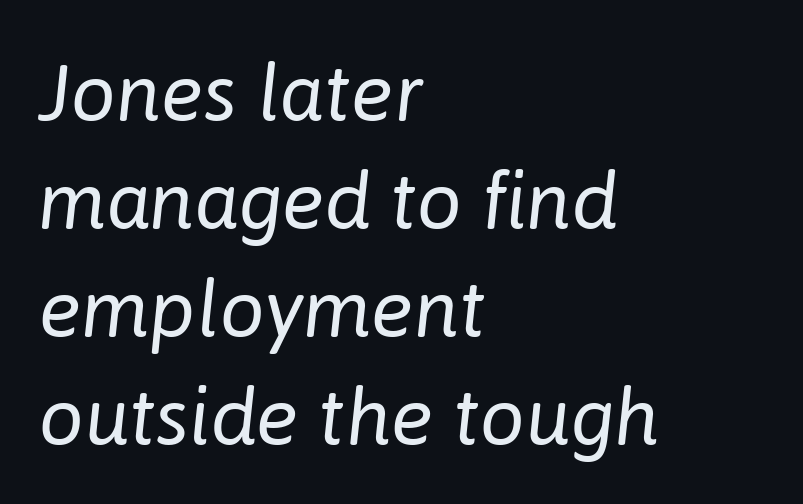
{"italic": "yes", "lean": "right", "slant_degrees": 6, "bold": "no", "weight": "regular", "width": "normal", "stroke_contrast": "low", "x_height": "medium", "monospaced": "no", "underline": "no", "align": "left", "line_spacing": "normal", "line_spacing_ratio": 1.35, "letter_spacing": "normal", "letter_spacing_em": 0.0, "glyph_px": 80}
